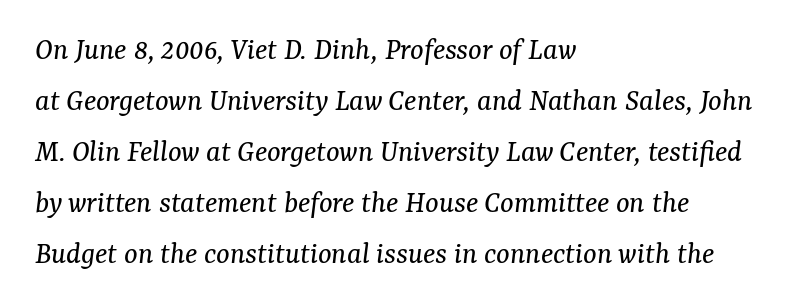
Q: Is the text bold? A: No.
Q: Is the text italic (slanted)? A: Yes, it leans right by about 7 degrees.
Q: Is the typeface a serif or a sans-serif typeface? A: Serif.
Q: Is the text underlined? A: No.
Q: How is the paragraph aligned? A: Left-aligned.
Q: Is the spacing between letters normal or unusually wide? A: Normal.
Q: Is the spacing between lines tight, normal or loose? A: Normal.
Q: Width (condensed, normal, or wide)? A: Normal.
Q: Stroke contrast? A: Medium.
Q: x-height? A: Medium.
Q: Monospaced? A: No.
